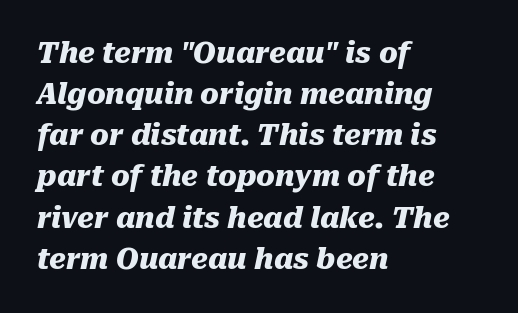
Q: Is the text bold? A: Yes.
Q: Is the text italic (slanted)? A: Yes, it leans right by about 10 degrees.
Q: Is the text underlined? A: No.
Q: How is the paragraph aligned? A: Left-aligned.
Q: Is the spacing between letters normal or unusually wide? A: Normal.
Q: Is the spacing between lines tight, normal or loose? A: Normal.
Q: Width (condensed, normal, or wide)? A: Normal.
Q: Stroke contrast? A: Medium.
Q: x-height? A: Medium.
Q: Monospaced? A: No.
